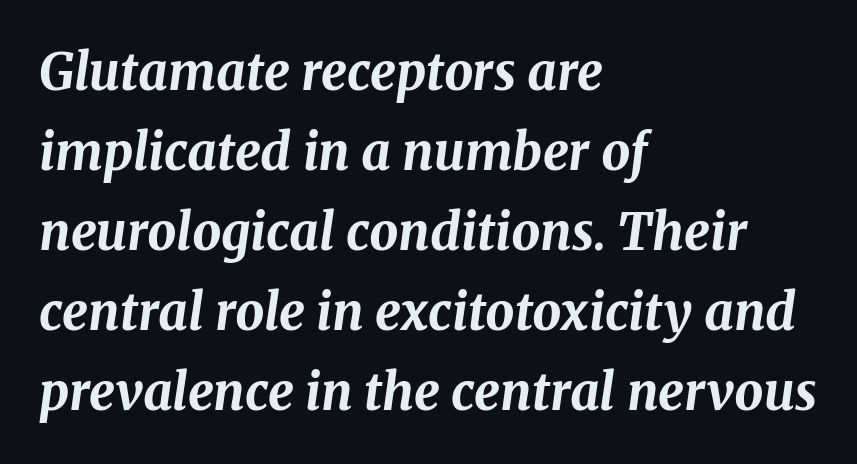
Q: Is the text bold? A: Yes.
Q: Is the text italic (slanted)? A: Yes, it leans right by about 8 degrees.
Q: Is the text underlined? A: No.
Q: How is the paragraph aligned? A: Left-aligned.
Q: Is the spacing between letters normal or unusually wide? A: Normal.
Q: Is the spacing between lines tight, normal or loose? A: Normal.
Q: Width (condensed, normal, or wide)? A: Normal.
Q: Stroke contrast? A: Medium.
Q: x-height? A: Medium.
Q: Monospaced? A: No.
